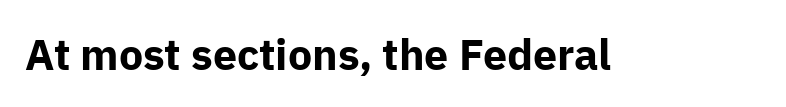
The image shows 43 px bold sans-serif type, upright; set normal letter spacing, not underlined; low stroke contrast and a medium x-height.
